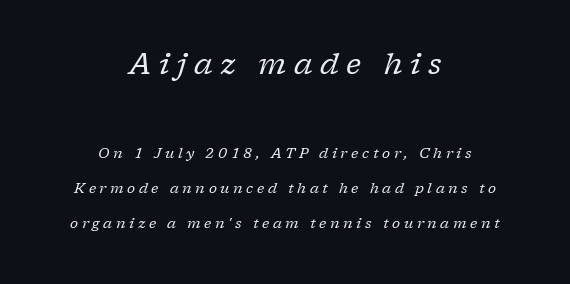
The letters in the upper block stand taller than those in the block below. The passage shown is typed in a proportional face where columns would drift. Students, note that the glyphs here are deliberately spaced far apart. On a weight scale, this lands at 450 or below. You can tell from the footed stems that serif type was used.
